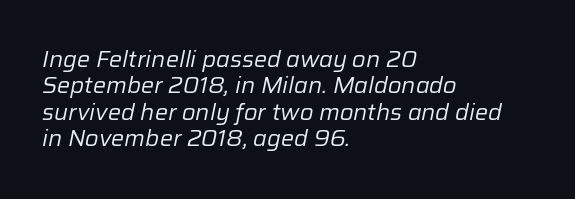
The image shows 22 px text type, italic (leaning right); set left-aligned, line spacing 1.2x, normal letter spacing, not underlined.
